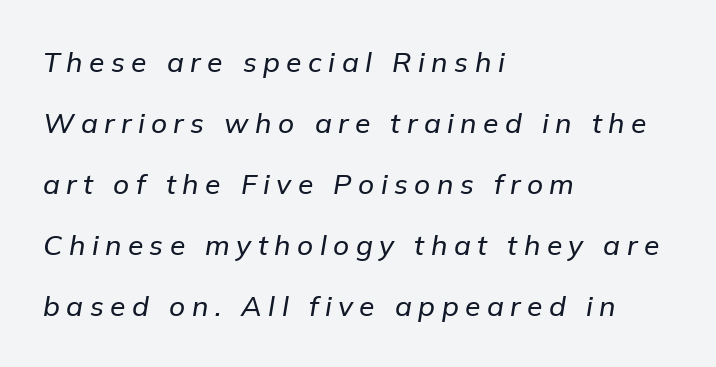
{"italic": "yes", "lean": "right", "slant_degrees": 9, "width": "normal", "stroke_contrast": "low", "x_height": "medium", "monospaced": "no", "underline": "no", "align": "left", "line_spacing": "loose", "line_spacing_ratio": 2.18, "letter_spacing": "wide", "letter_spacing_em": 0.23, "glyph_px": 28}
